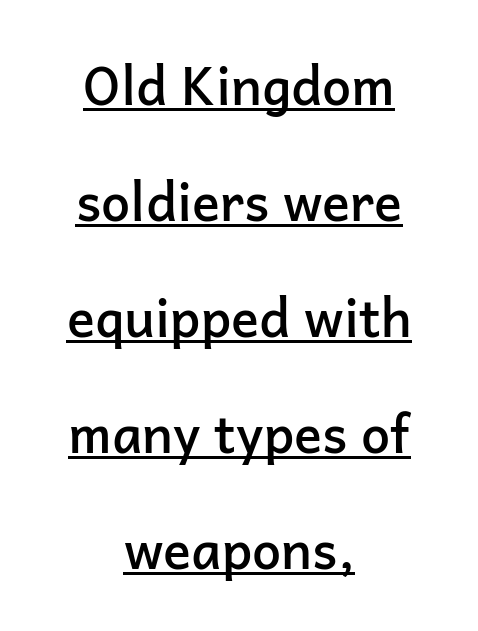
Underlining? Definitely there. This rendering uses center alignment, leaving both contours irregular but symmetric. Looks like regular typesetting: each glyph gets only the width it needs. Serifs: no, the terminals of the letterforms are clean. The tracking reads as untouched default to a designer's eye. Stems and bowls a touch heavier than normal — semibold.
